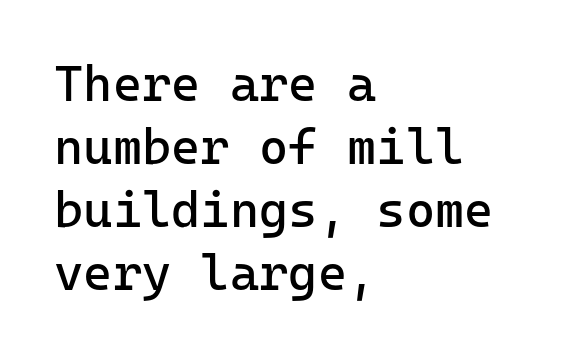
{"serif": "no", "italic": "no", "bold": "no", "weight": "regular", "width": "normal", "stroke_contrast": "low", "x_height": "medium", "underline": "no", "align": "left", "line_spacing": "normal", "line_spacing_ratio": 1.26, "letter_spacing": "normal", "letter_spacing_em": 0.0, "glyph_px": 50}
